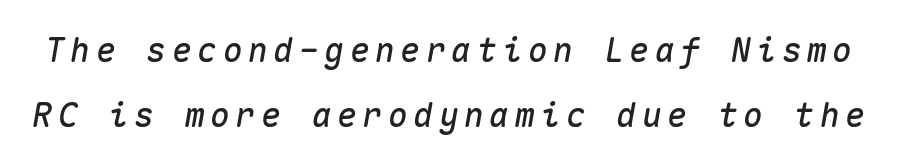
The image shows 33 px text type, italic (leaning right), monospaced; set loose line spacing (1.97x), not underlined; medium stroke contrast and a medium x-height.
